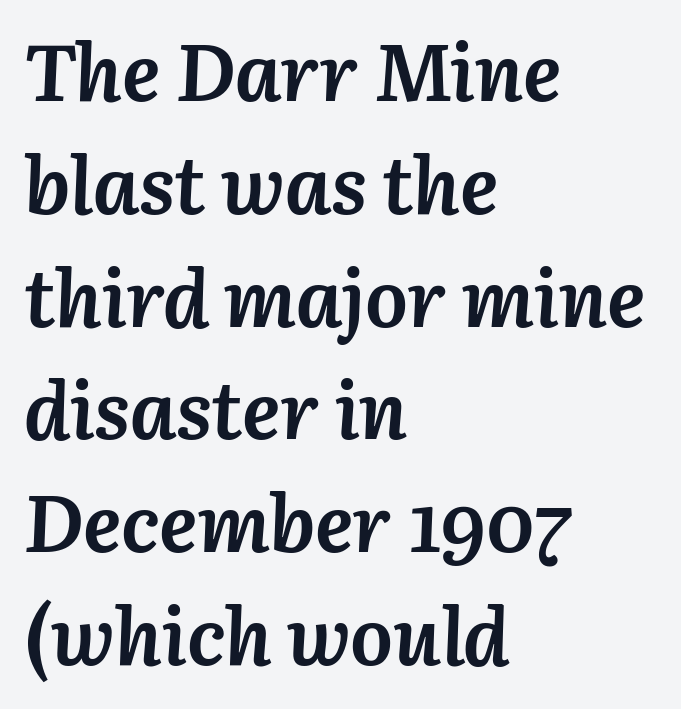
Casual observation: everything's shoved over to the left. The glyphs look as if they've been sheared to an angle. Weight check: bold — yes, fully. Each word holds together tightly as a unit, with standard inter-letter gaps. Regular leading. No word sits above an underline.
